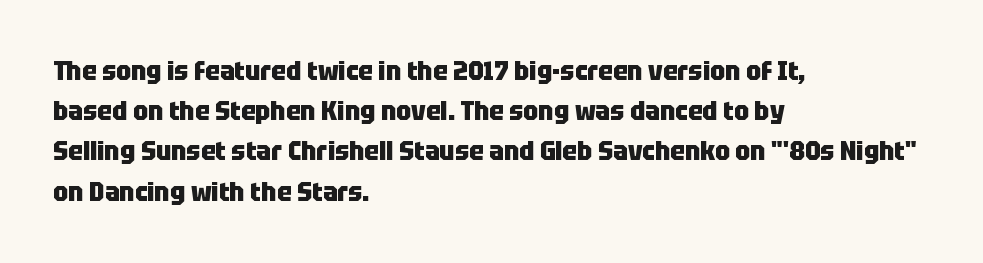
The image shows 27 px bold type, upright; set left-aligned, normal line spacing (1.49x), normal letter spacing, not underlined.
